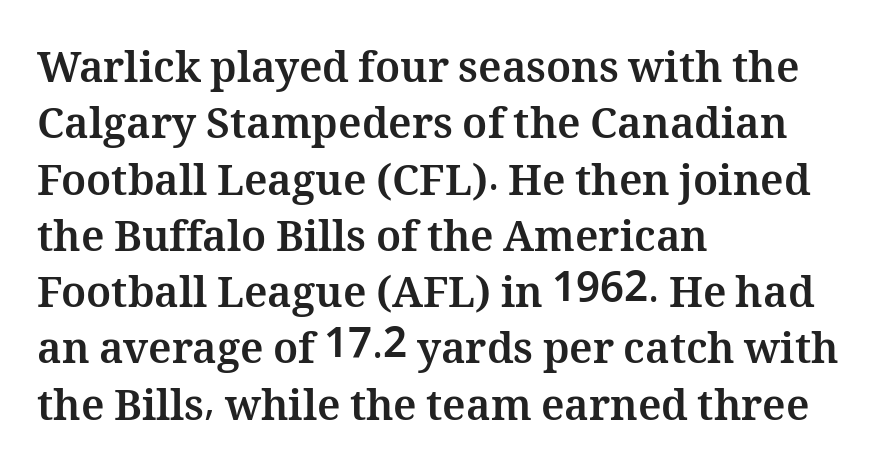
{"italic": "no", "bold": "yes", "weight": "bold", "width": "normal", "stroke_contrast": "medium", "x_height": "medium", "monospaced": "no", "underline": "no", "align": "left", "line_spacing": "normal", "line_spacing_ratio": 1.34, "letter_spacing": "normal", "letter_spacing_em": 0.0, "glyph_px": 42}
